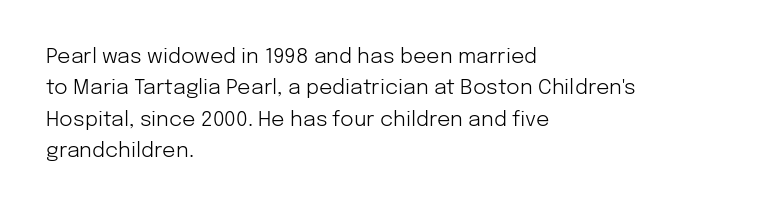
The image shows 21 px text type, upright; set left-aligned, normal line spacing (1.49x), normal letter spacing, not underlined.
